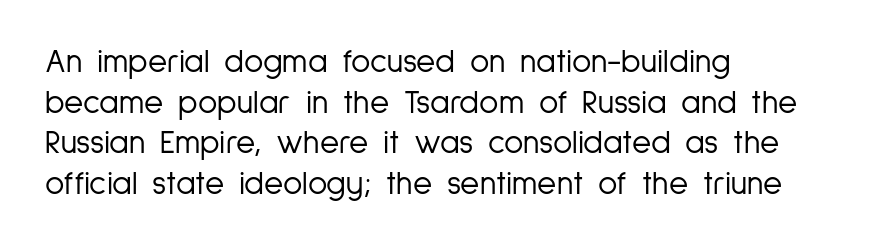
Q: Is the text bold? A: No.
Q: Is the text italic (slanted)? A: No, it is upright.
Q: Is the typeface a serif or a sans-serif typeface? A: Sans-serif.
Q: Is the text underlined? A: No.
Q: How is the paragraph aligned? A: Left-aligned.
Q: Is the spacing between letters normal or unusually wide? A: Normal.
Q: Width (condensed, normal, or wide)? A: Condensed.
Q: Stroke contrast? A: Low.
Q: x-height? A: Medium.
Q: Monospaced? A: No.
